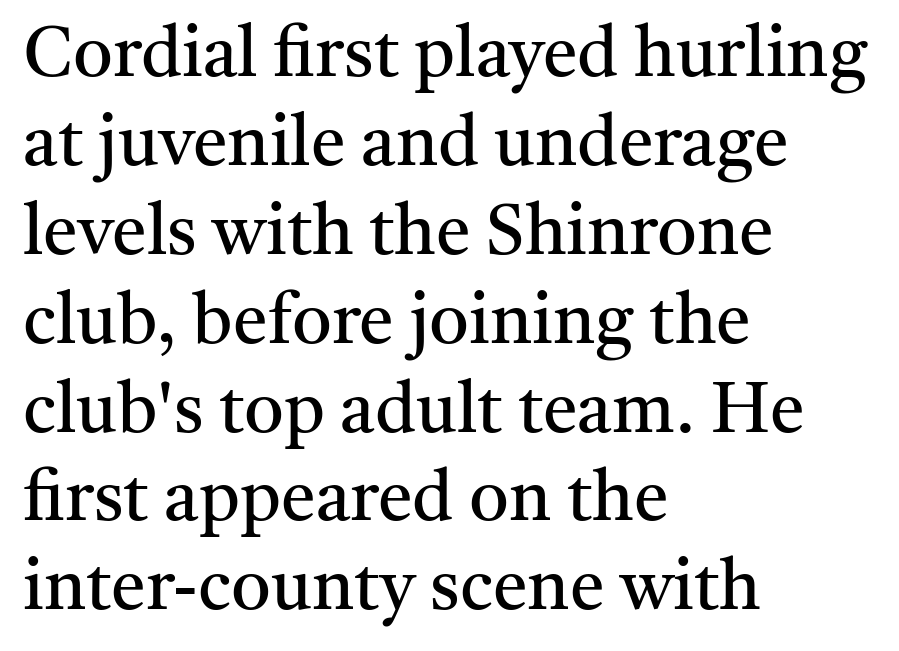
Q: Is the text bold? A: No.
Q: Is the text italic (slanted)? A: No, it is upright.
Q: Is the typeface a serif or a sans-serif typeface? A: Serif.
Q: Is the text underlined? A: No.
Q: How is the paragraph aligned? A: Left-aligned.
Q: Is the spacing between letters normal or unusually wide? A: Normal.
Q: Is the spacing between lines tight, normal or loose? A: Normal.
Q: Width (condensed, normal, or wide)? A: Normal.
Q: Stroke contrast? A: Medium.
Q: x-height? A: Medium.
Q: Monospaced? A: No.
